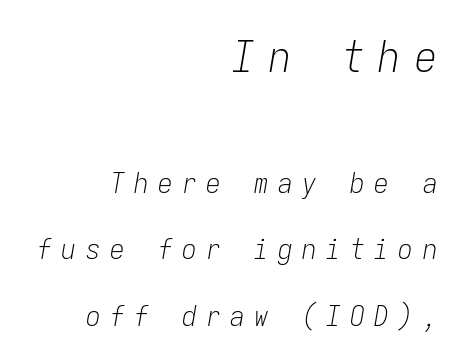
{"italic": "yes", "lean": "right", "slant_degrees": 9, "bold": "no", "weight": "light", "width": "condensed", "stroke_contrast": "low", "x_height": "medium", "monospaced": "yes", "underline": "no", "align": "right", "line_spacing": "loose", "line_spacing_ratio": 2.29, "letter_spacing": "wide", "letter_spacing_em": 0.33, "larger_block": "first", "size_ratio": 1.52, "glyph_px": 44}
